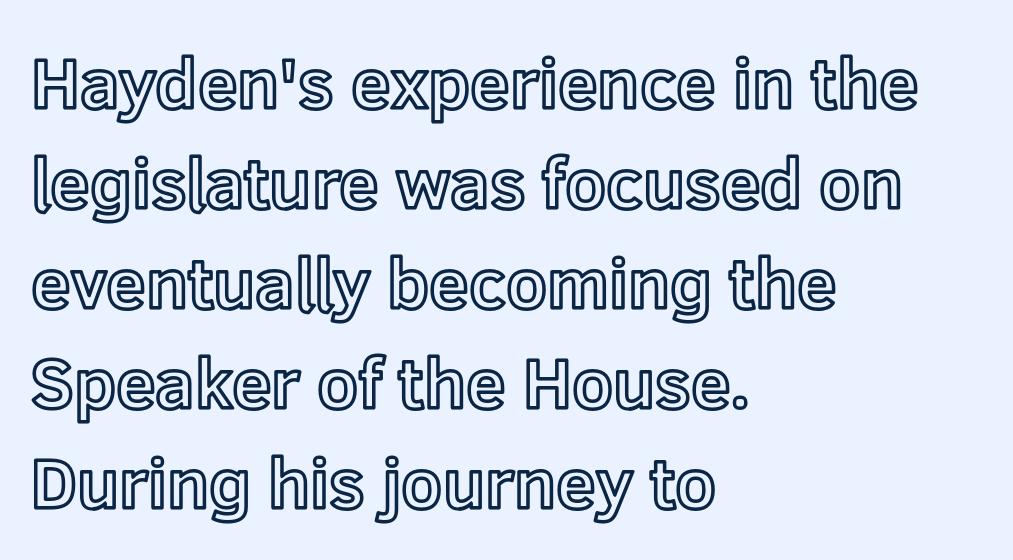
Varying glyph widths throughout — classic text-font behaviour. The glyphs are unaccompanied by any horizontal stroke below them. How are the letters spaced? Ordinarily, with no added tracking. Layout note: lines flush left.
